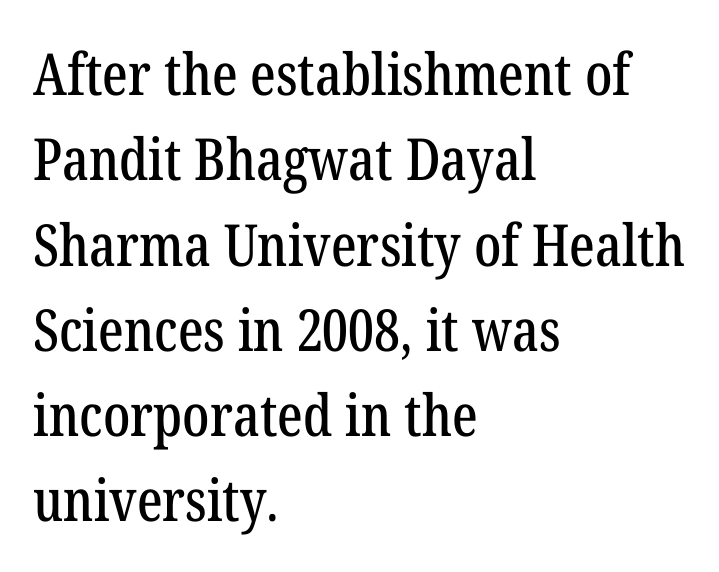
The image shows 58 px condensed serif type, upright; set left-aligned, normal line spacing (1.47x), normal letter spacing, not underlined; low stroke contrast and a medium x-height.
